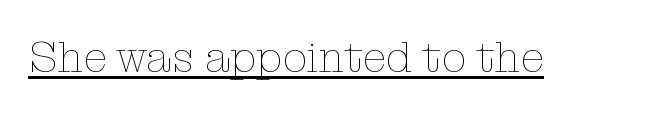
This sample uses plain, unmodified letter spacing. No chunkiness to these letters — they're not bold. In terms of posture, this sample is upright. This sample has the flowing, uneven cadence of proportional lettering.
